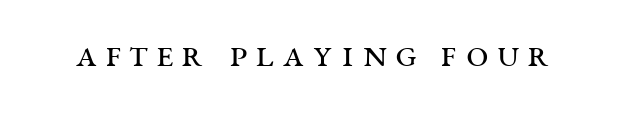
Q: Is the text bold? A: No.
Q: Is the text italic (slanted)? A: No, it is upright.
Q: Is the typeface a serif or a sans-serif typeface? A: Serif.
Q: Is the text underlined? A: No.
Q: Is the spacing between letters normal or unusually wide? A: Unusually wide.
Q: Width (condensed, normal, or wide)? A: Wide.
Q: Stroke contrast? A: Medium.
Q: x-height? A: Large.
Q: Monospaced? A: No.
